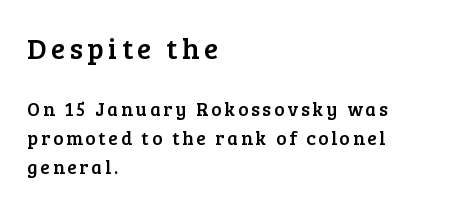
{"serif": "yes", "italic": "no", "width": "normal", "stroke_contrast": "low", "x_height": "medium", "monospaced": "no", "underline": "no", "align": "left", "line_spacing": "normal", "line_spacing_ratio": 1.53, "larger_block": "first", "size_ratio": 1.53, "glyph_px": 29}
